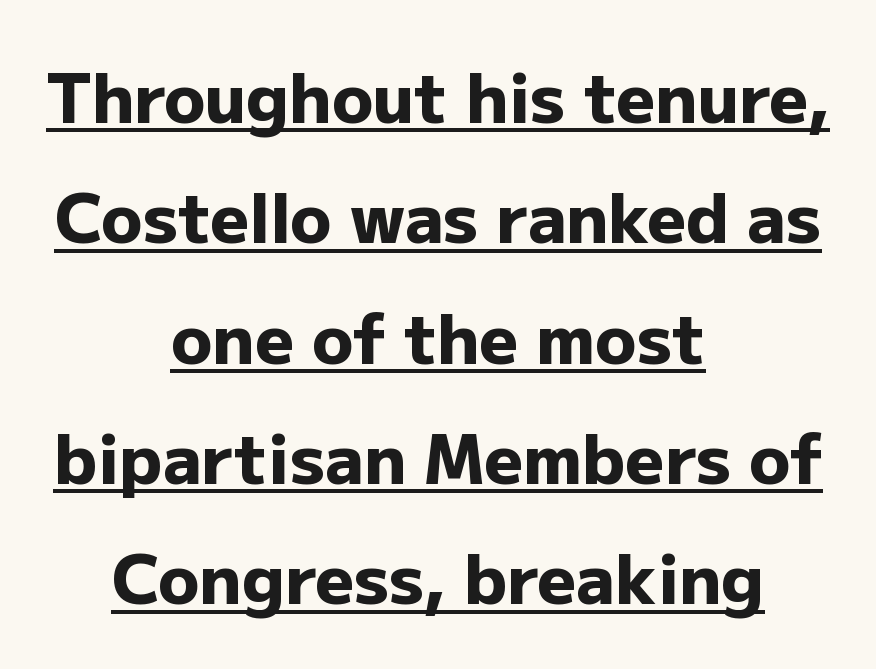
{"serif": "no", "italic": "no", "bold": "yes", "weight": "heavy", "width": "normal", "stroke_contrast": "low", "x_height": "medium", "monospaced": "no", "underline": "yes", "align": "center", "line_spacing_ratio": 1.77, "letter_spacing": "normal", "letter_spacing_em": 0.0, "glyph_px": 68}
